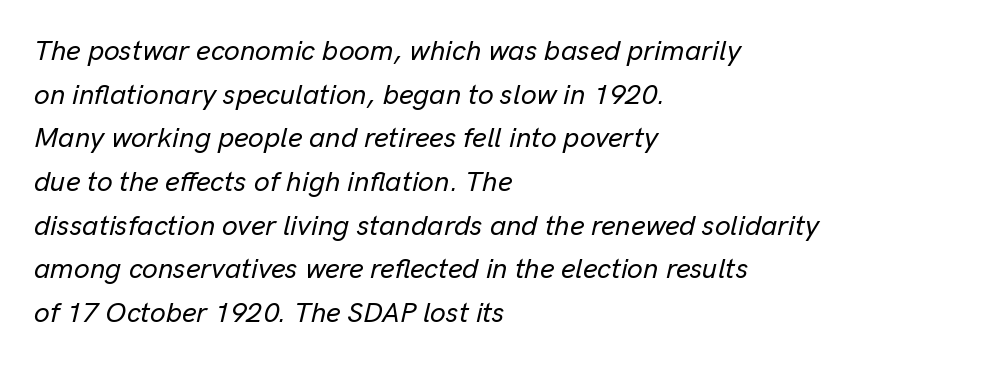
The image shows 28 px text type, italic (leaning right); set left-aligned, normal line spacing (1.56x), normal letter spacing, not underlined; low stroke contrast and a medium x-height.
